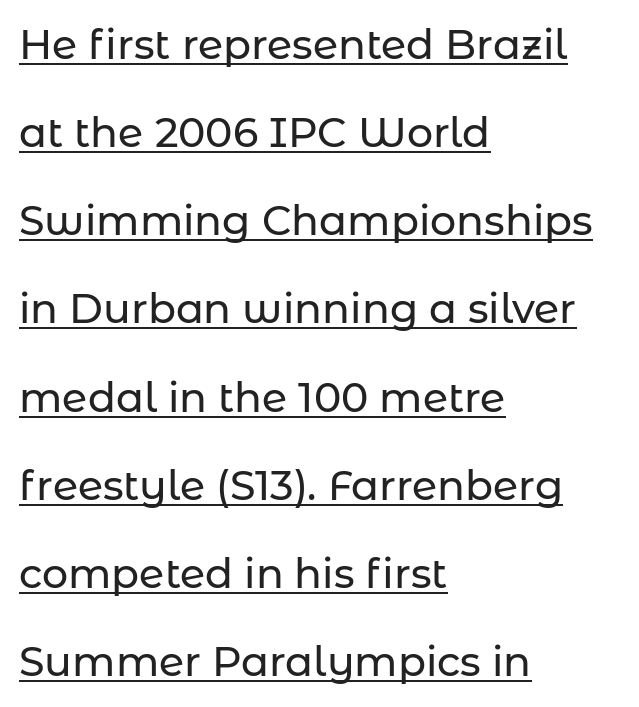
{"serif": "no", "italic": "no", "width": "normal", "stroke_contrast": "low", "x_height": "medium", "monospaced": "no", "underline": "yes", "align": "left", "line_spacing": "loose", "line_spacing_ratio": 2.15, "letter_spacing": "normal", "letter_spacing_em": 0.0, "glyph_px": 41}
